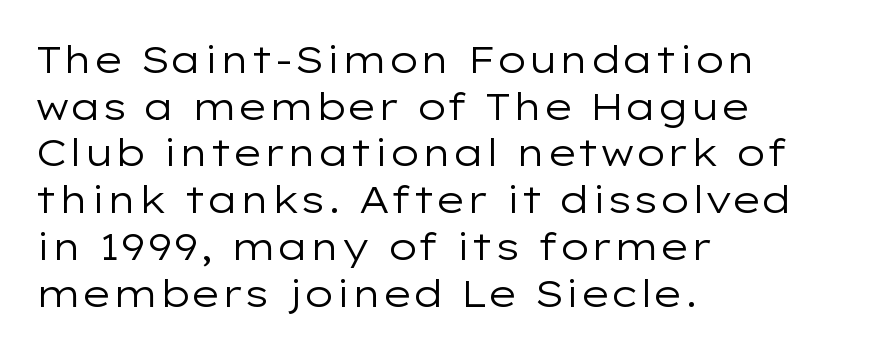
Q: Is the text bold? A: No.
Q: Is the text italic (slanted)? A: No, it is upright.
Q: Is the typeface a serif or a sans-serif typeface? A: Sans-serif.
Q: Is the text underlined? A: No.
Q: How is the paragraph aligned? A: Left-aligned.
Q: Is the spacing between letters normal or unusually wide? A: Normal.
Q: Width (condensed, normal, or wide)? A: Wide.
Q: Stroke contrast? A: Low.
Q: x-height? A: Medium.
Q: Monospaced? A: No.
